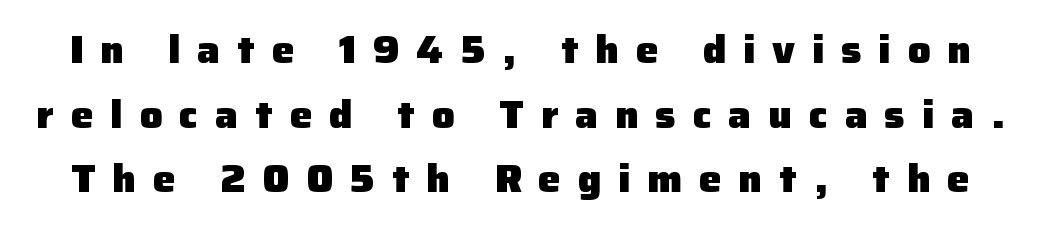
Q: Is the text bold? A: Yes.
Q: Is the text italic (slanted)? A: No, it is upright.
Q: Is the typeface a serif or a sans-serif typeface? A: Sans-serif.
Q: Is the text underlined? A: No.
Q: Is the spacing between letters normal or unusually wide? A: Unusually wide.
Q: Is the spacing between lines tight, normal or loose? A: Normal.
Q: Width (condensed, normal, or wide)? A: Normal.
Q: Stroke contrast? A: Low.
Q: x-height? A: Medium.
Q: Monospaced? A: No.
